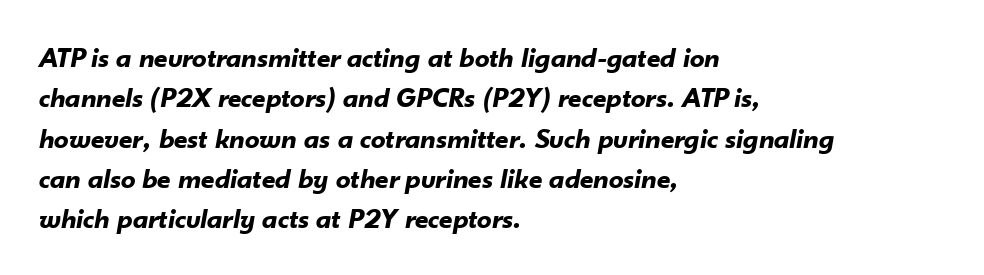
The image shows 29 px bold type, italic (leaning right); set left-aligned, normal line spacing (1.39x), normal letter spacing, not underlined; low stroke contrast and a small x-height.
